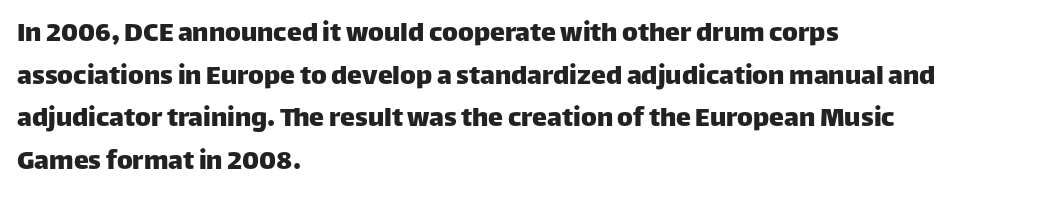
Horizontal bands of white between lines are of average thickness. The lettering holds an erect, upright posture throughout. Do the characters align in a grid? No, the font is proportional. Serifs: no, the terminals of the letterforms are clean.
